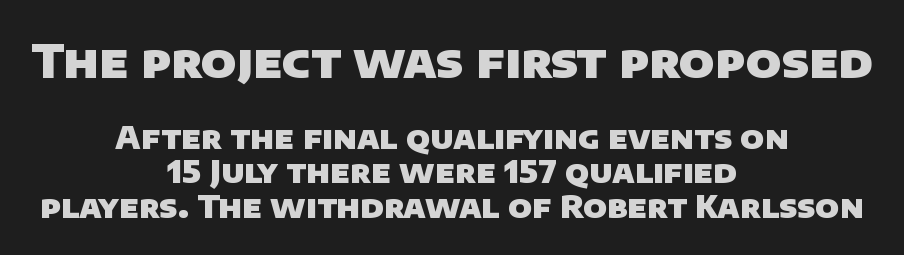
Centered paragraph, ragged on both sides. How are the letters spaced? Ordinarily, with no added tracking. Do the characters align in a grid? No, the font is proportional. The line-height multiplier appears low, near solid setting.
